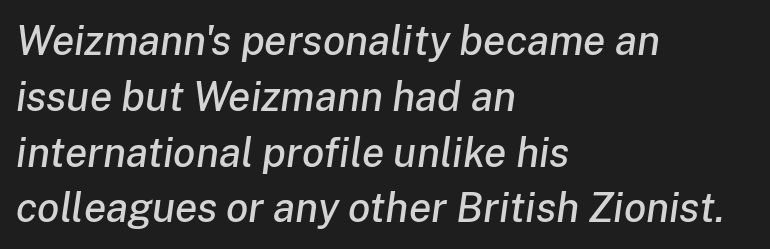
{"italic": "yes", "lean": "right", "slant_degrees": 8, "width": "normal", "stroke_contrast": "low", "x_height": "medium", "monospaced": "no", "underline": "no", "align": "left", "line_spacing": "normal", "line_spacing_ratio": 1.36, "letter_spacing": "normal", "letter_spacing_em": 0.0, "glyph_px": 41}
